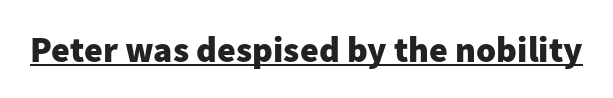
{"serif": "no", "italic": "no", "bold": "yes", "weight": "heavy", "width": "normal", "stroke_contrast": "low", "x_height": "medium", "monospaced": "no", "underline": "yes", "letter_spacing": "normal", "letter_spacing_em": 0.0, "glyph_px": 36}
